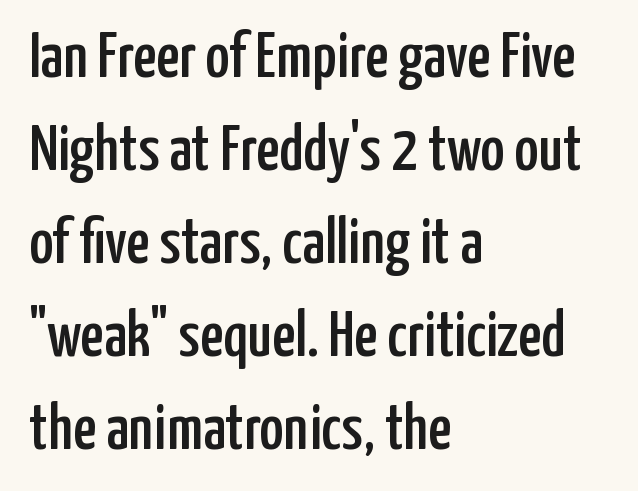
{"serif": "no", "italic": "no", "width": "condensed", "stroke_contrast": "low", "x_height": "medium", "monospaced": "no", "underline": "no", "align": "left", "line_spacing": "normal", "line_spacing_ratio": 1.43, "letter_spacing": "normal", "letter_spacing_em": 0.0, "glyph_px": 65}
